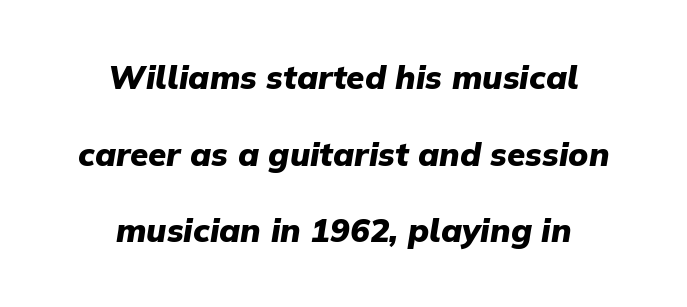
The image shows 33 px heavy type, italic (leaning right); set centered, loose line spacing (2.32x), normal letter spacing, not underlined; low stroke contrast and a medium x-height.
